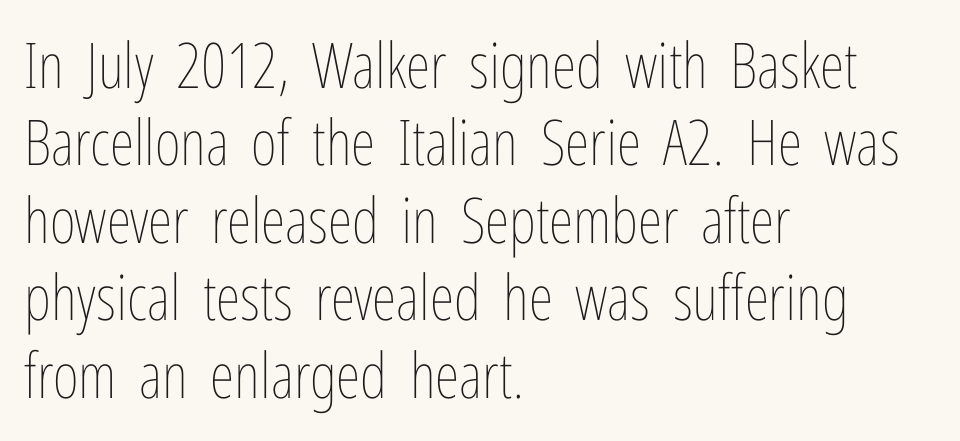
Character widths vary here, with narrow letters taking less room than wide ones. Notice how the stems are strictly vertical — no italics here. Quick note: underline off. Bold? No — there's no thickening of the strokes. Typeset ragged right — the left edge is the straight one.
